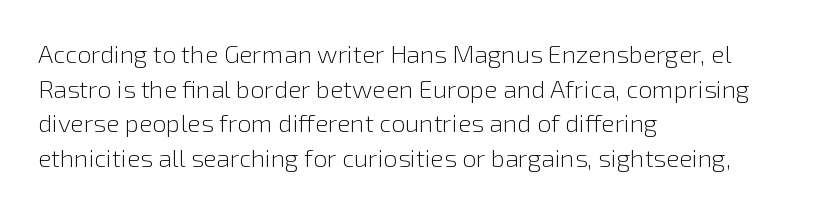
{"italic": "no", "bold": "no", "underline": "no", "align": "left", "line_spacing": "normal", "line_spacing_ratio": 1.39, "letter_spacing": "normal", "letter_spacing_em": 0.0, "glyph_px": 25}
